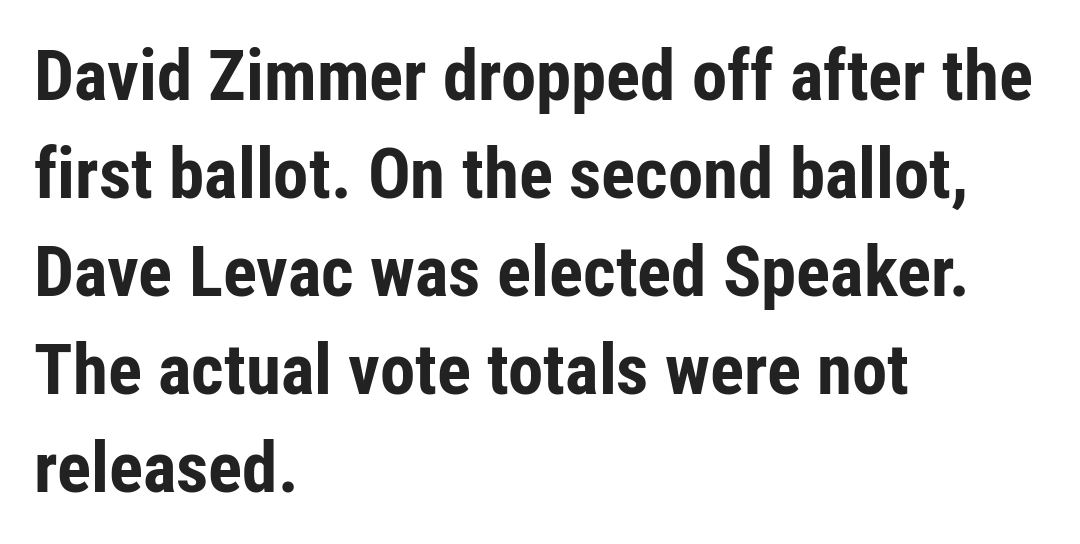
Rendered with straight, roman letterforms. Compared with an ordinary text face, these strokes are far heavier — a full bold. Is this a fixed-width face? No — the glyphs have proportional, varying widths. Notice how the passage keeps a crisp vertical edge on the left only. Whoever set this chose a conventional vertical rhythm.
